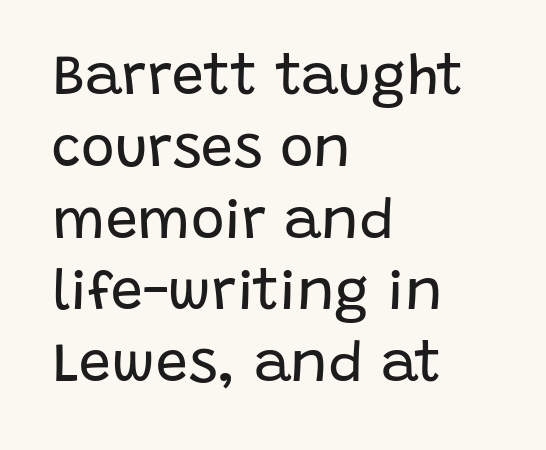
These lines keep a tight, regular rhythm from letter to letter. Weight: not bold — regular or lighter. Compared with typical paragraphs, the rows here are spaced about the same. Do the characters align in a grid? No, the font is proportional. The space directly below the letters is spotless.
